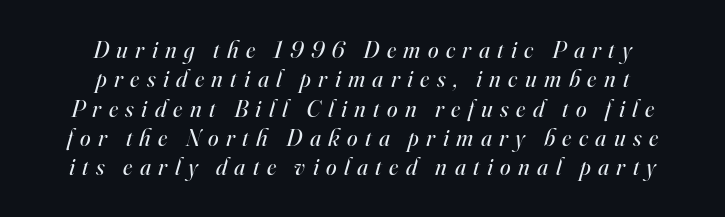
Only glyphs here, with clear space below each row. Rendered with sloped, italic letterforms. The font sits on the lighter half of the weight spectrum, regular included. This sample uses expanded letter spacing, leaving extra air between glyphs.
